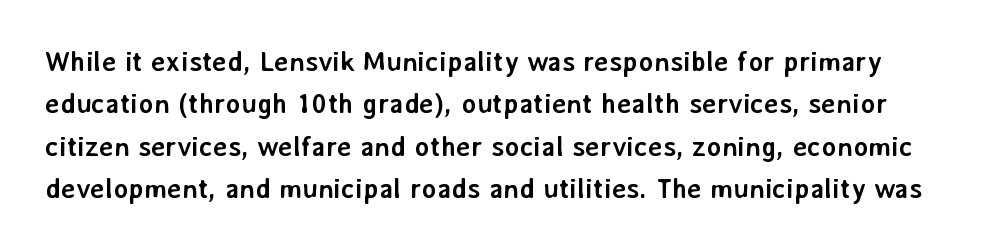
The image shows 28 px semibold sans-serif type, upright; set normal line spacing (1.51x), normal letter spacing, not underlined; low stroke contrast and a medium x-height.
